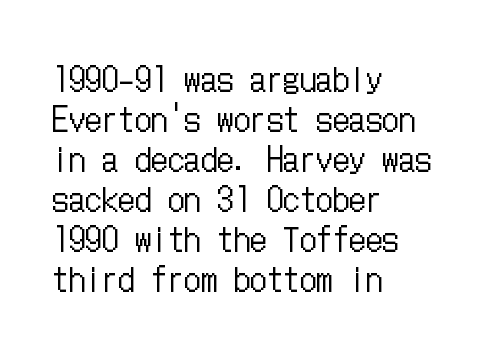
The weight tops out at a normal text grade. Students, note that the glyphs here touch the page at normal intervals. The letters stand straight up with perfectly vertical stems. Anything drawn beneath the words? Only blank space.
